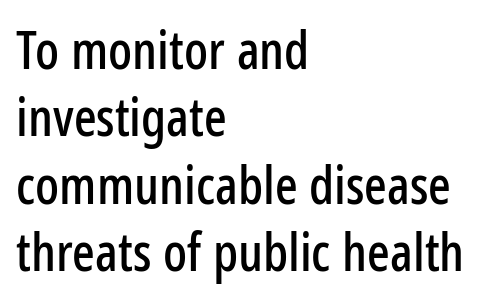
Italic? Not at all — the glyphs are vertical. A typesetter would call this proportional, since set widths differ per character. The letterforms sit shoulder to shoulder at normal distance. The typeface chosen for these lines omits serifs.
